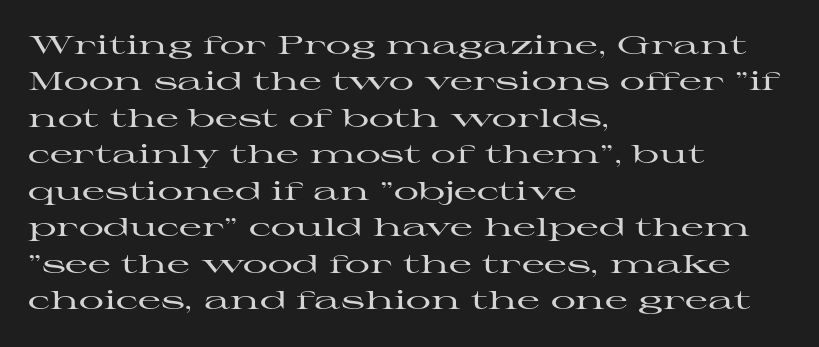
Plain, unruled lines of type. The type is set solid horizontally, with unmodified tracking. Tall strokes in this sample are plumb rather than angled. Regarding leading, the lines here are spaced in the standard way.
